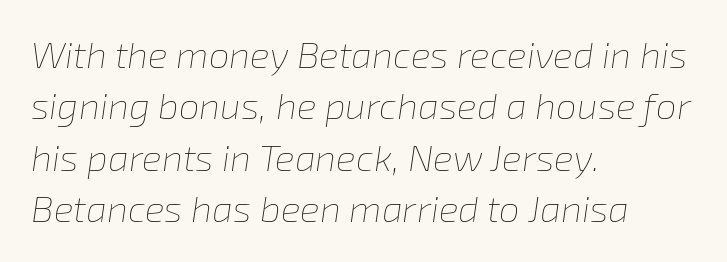
{"italic": "yes", "lean": "right", "slant_degrees": 8, "bold": "no", "weight": "thin", "width": "normal", "stroke_contrast": "low", "x_height": "medium", "monospaced": "no", "underline": "no", "align": "left", "line_spacing": "normal", "line_spacing_ratio": 1.39, "letter_spacing": "normal", "letter_spacing_em": 0.0, "glyph_px": 37}
